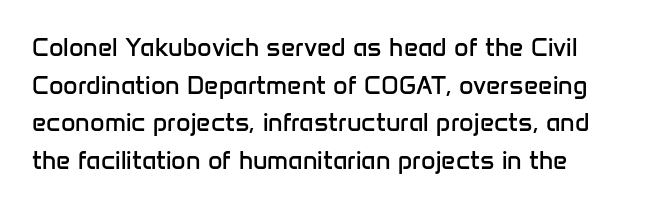
{"italic": "no", "bold": "no", "underline": "no", "line_spacing": "normal", "line_spacing_ratio": 1.51, "letter_spacing": "normal", "letter_spacing_em": 0.0, "glyph_px": 25}
